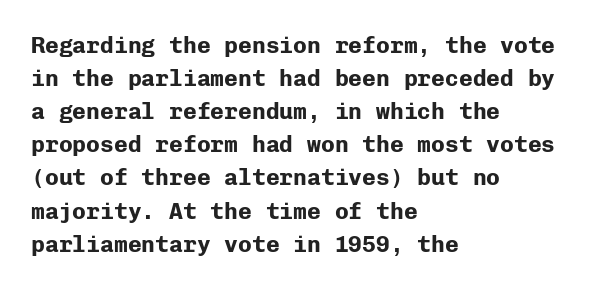
Q: Is the text bold? A: Yes.
Q: Is the text italic (slanted)? A: No, it is upright.
Q: Is the text underlined? A: No.
Q: How is the paragraph aligned? A: Left-aligned.
Q: Is the spacing between letters normal or unusually wide? A: Normal.
Q: Is the spacing between lines tight, normal or loose? A: Normal.
